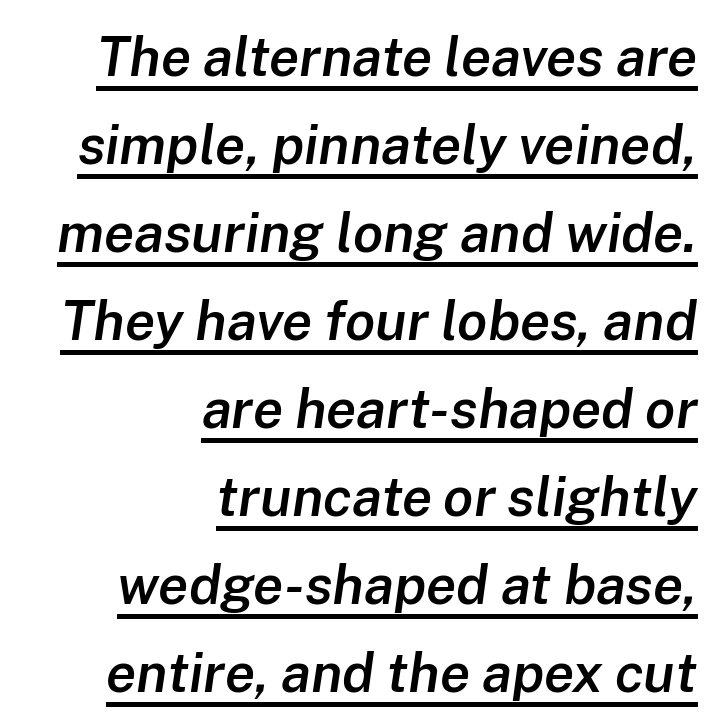
The image shows 55 px semibold type, italic (leaning right); set right-aligned, normal line spacing (1.6x), normal letter spacing, underlined; low stroke contrast and a medium x-height.
